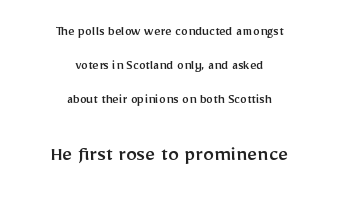
The image shows 22 px text type, upright; set centered, loose line spacing (2.43x), normal letter spacing, not underlined; the second (bottom) block is 1.57x larger.
